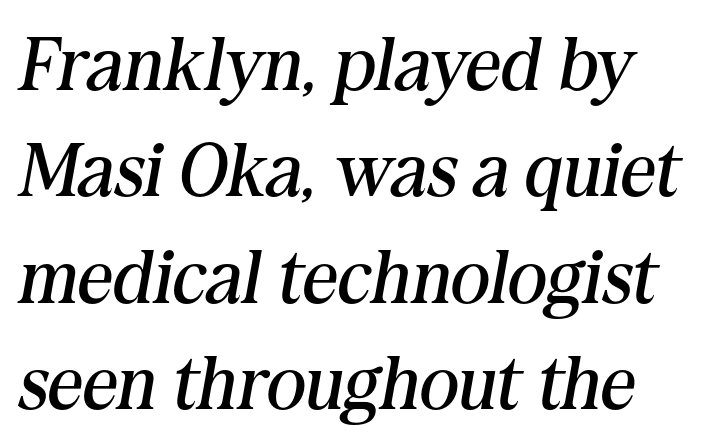
The typesetting does not lean heavy: it is not bold. Classification — serif. One glance says typical: line gaps are just what's usual. Nobody touched the tracking dial on this one. Characters are canted at an angle relative to the baseline's perpendicular. The words here are not underlined.
